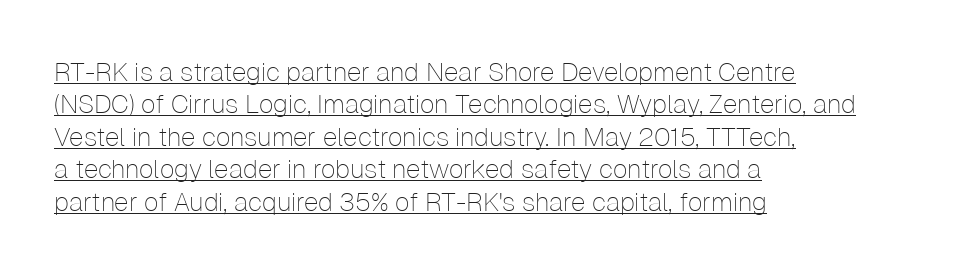
Q: Is the text bold? A: No.
Q: Is the text italic (slanted)? A: No, it is upright.
Q: Is the text underlined? A: Yes.
Q: How is the paragraph aligned? A: Left-aligned.
Q: Is the spacing between letters normal or unusually wide? A: Normal.
Q: Is the spacing between lines tight, normal or loose? A: Normal.
